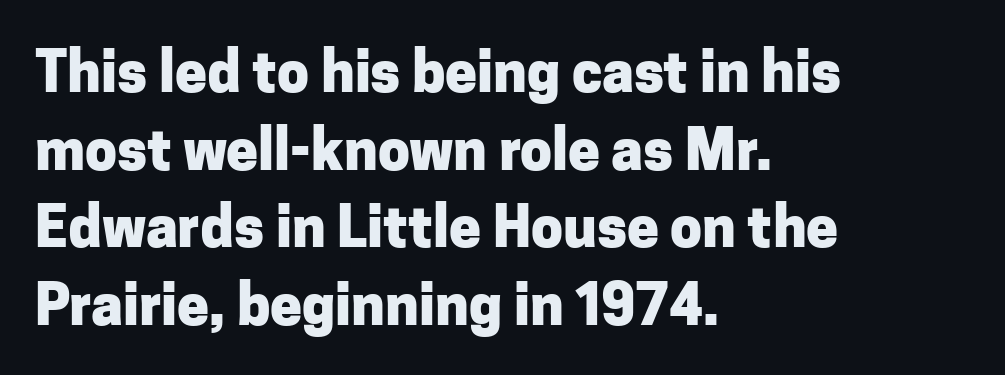
Compared with a centered layout, this one pins lines to the left instead. Compared with an ordinary text face, these strokes are far heavier — a full bold. Look at the bottom of the vertical strokes: they stop flat, with no serifs. The face used here is proportionally spaced, like ordinary book or web type. Is there any slant? The stems are plumb.
